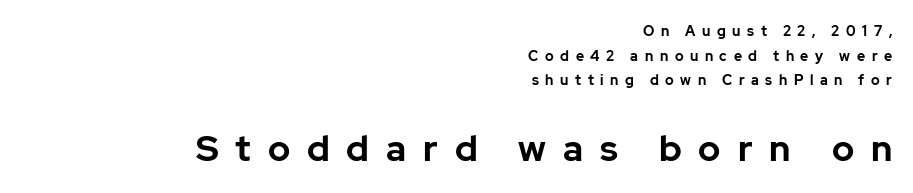
The image shows 36 px bold sans-serif type, upright; set right-aligned, line spacing 1.76x, unusually wide letter spacing (+0.47 em), not underlined; the second (bottom) block is 2.57x larger; low stroke contrast and a medium x-height.
